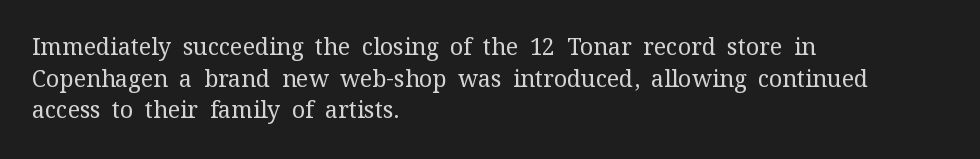
Q: Is the text bold? A: No.
Q: Is the text italic (slanted)? A: No, it is upright.
Q: Is the text underlined? A: No.
Q: How is the paragraph aligned? A: Left-aligned.
Q: Is the spacing between letters normal or unusually wide? A: Normal.
Q: Is the spacing between lines tight, normal or loose? A: Normal.
